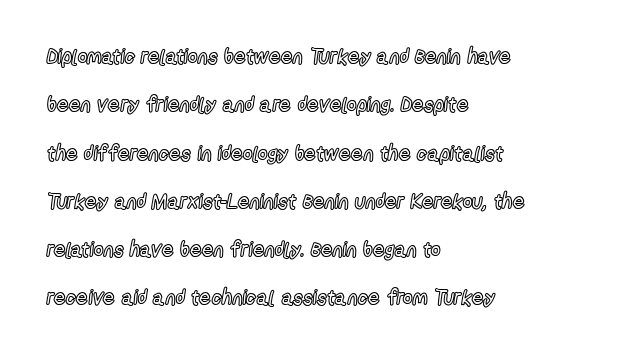
The image shows 21 px text type; set left-aligned, loose line spacing (2.3x), normal letter spacing, not underlined.
